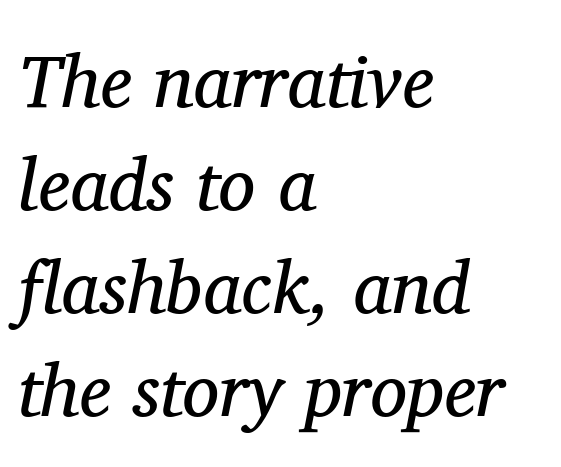
This rendering uses left alignment, leaving the right contour irregular. Each row of text sits above clean, open space. Note the varied advance widths — an 'i' is clearly narrower than an 'm'. The designer went with a serif here, giving each stem small feet. Short note: letters normally spaced. The block of text has a typical density, with ordinary space between rows.
